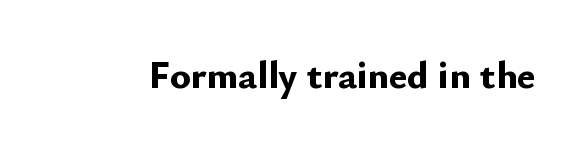
To sum up the face: it is a sans, with no serifs. Students, note that the glyphs here touch the page at normal intervals. Lines of text with bare space underneath. The letters stand straight up with perfectly vertical stems.
